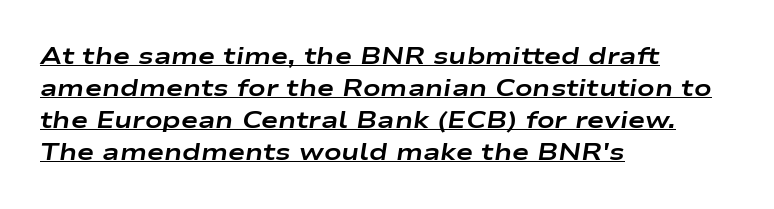
{"italic": "yes", "lean": "right", "slant_degrees": 9, "bold": "yes", "underline": "yes", "align": "left", "line_spacing": "normal", "line_spacing_ratio": 1.39, "letter_spacing": "normal", "letter_spacing_em": 0.0, "glyph_px": 23}
